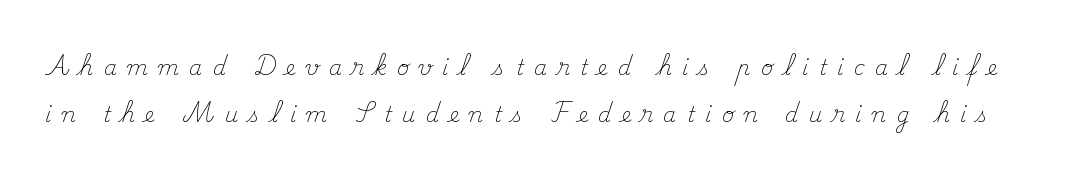
The image shows 21 px text type; set loose line spacing (2.24x), unusually wide letter spacing (+0.49 em), not underlined.
